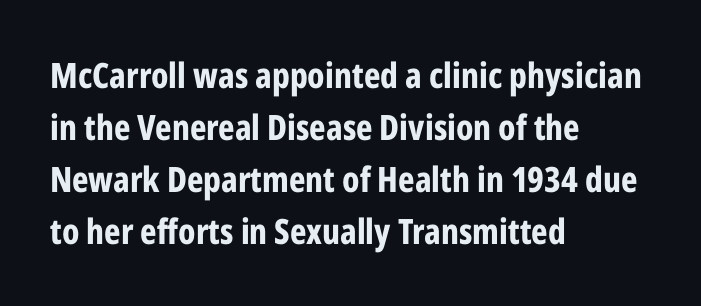
Q: Is the text bold? A: Yes.
Q: Is the text italic (slanted)? A: No, it is upright.
Q: Is the typeface a serif or a sans-serif typeface? A: Sans-serif.
Q: Is the text underlined? A: No.
Q: How is the paragraph aligned? A: Left-aligned.
Q: Is the spacing between letters normal or unusually wide? A: Normal.
Q: Is the spacing between lines tight, normal or loose? A: Normal.
Q: Width (condensed, normal, or wide)? A: Condensed.
Q: Stroke contrast? A: Low.
Q: x-height? A: Medium.
Q: Monospaced? A: No.
